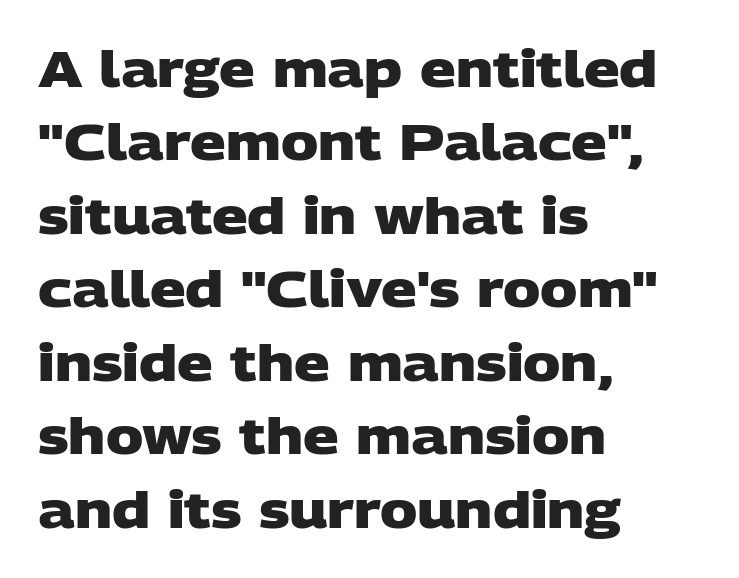
{"serif": "no", "bold": "yes", "weight": "heavy", "width": "wide", "stroke_contrast": "low", "x_height": "large", "monospaced": "no", "underline": "no", "align": "left", "line_spacing": "normal", "line_spacing_ratio": 1.47, "letter_spacing": "normal", "letter_spacing_em": 0.0, "glyph_px": 50}
